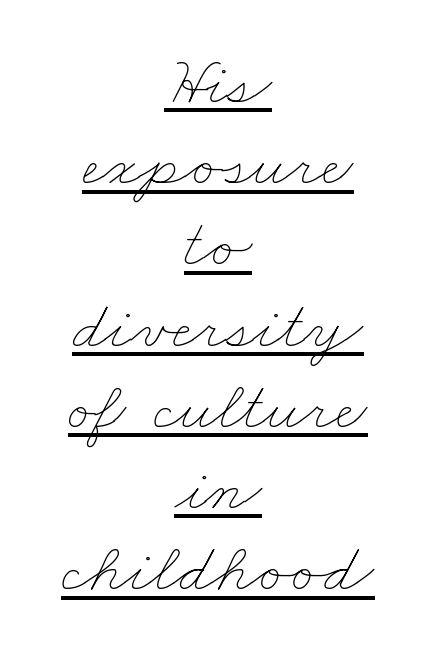
{"bold": "no", "weight": "thin", "width": "wide", "stroke_contrast": "low", "x_height": "small", "monospaced": "no", "underline": "yes", "align": "center", "line_spacing_ratio": 1.16, "letter_spacing": "normal", "letter_spacing_em": 0.0, "glyph_px": 70}
